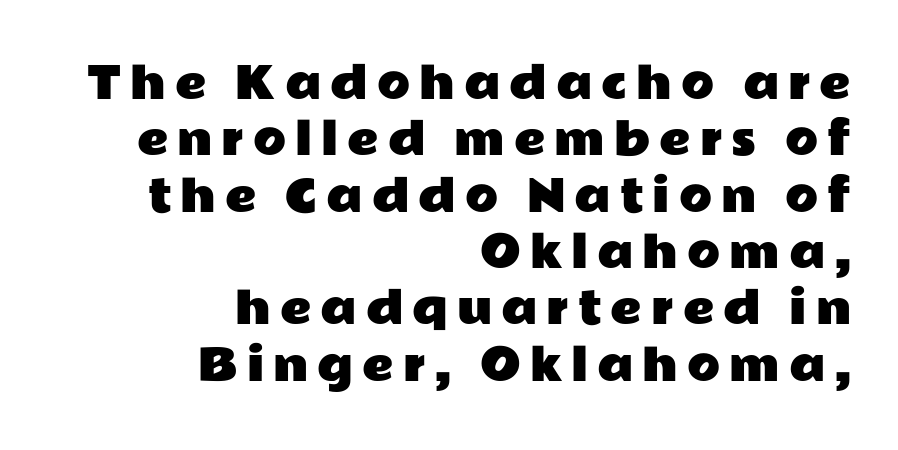
Q: Is the text italic (slanted)? A: No, it is upright.
Q: Is the typeface a serif or a sans-serif typeface? A: Sans-serif.
Q: Is the text underlined? A: No.
Q: How is the paragraph aligned? A: Right-aligned.
Q: Is the spacing between letters normal or unusually wide? A: Unusually wide.
Q: Is the spacing between lines tight, normal or loose? A: Normal.
Q: Width (condensed, normal, or wide)? A: Wide.
Q: Stroke contrast? A: Low.
Q: x-height? A: Medium.
Q: Monospaced? A: No.
